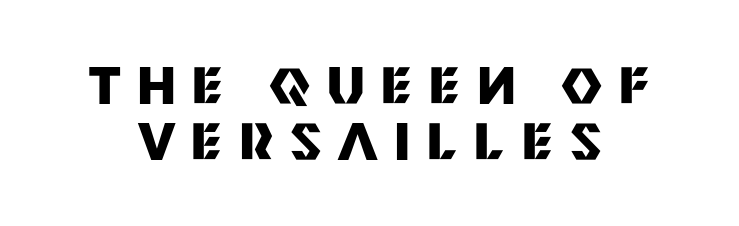
Q: Is the text bold? A: Yes.
Q: Is the text italic (slanted)? A: No, it is upright.
Q: Is the typeface a serif or a sans-serif typeface? A: Sans-serif.
Q: Is the text underlined? A: No.
Q: Is the spacing between letters normal or unusually wide? A: Unusually wide.
Q: Is the spacing between lines tight, normal or loose? A: Tight.
Q: Width (condensed, normal, or wide)? A: Normal.
Q: Stroke contrast? A: Medium.
Q: x-height? A: Large.
Q: Monospaced? A: No.
